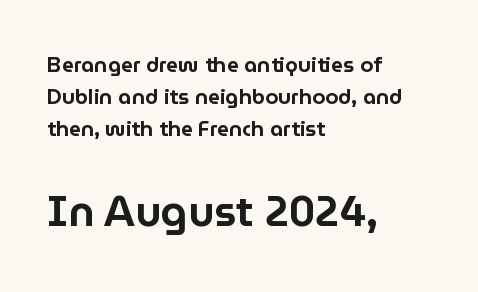
The image shows 42 px sans-serif type, upright; set left-aligned, normal line spacing (1.53x), normal letter spacing, not underlined; the second (bottom) block is 2.0x larger; low stroke contrast and a medium x-height.
